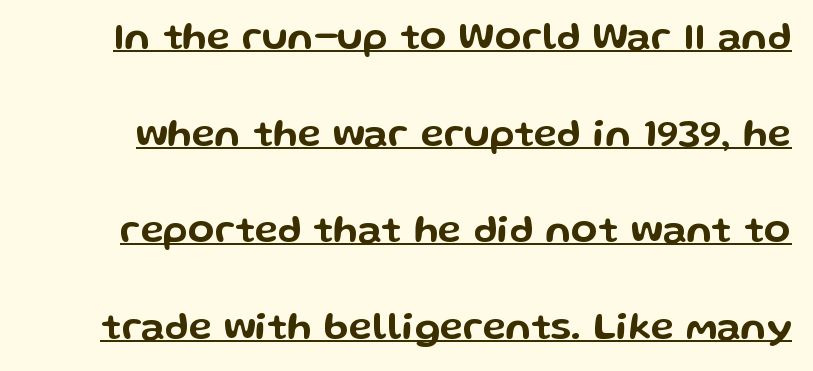
The face used here is proportionally spaced, like ordinary book or web type. I'd call this a sans setting — the letters go barefoot. Short note: letters normally spaced. No italicization has been applied; the sample stays upright.
